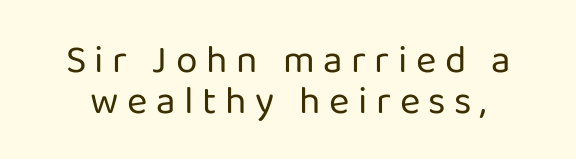
{"serif": "no", "italic": "no", "bold": "no", "weight": "regular", "width": "normal", "stroke_contrast": "low", "x_height": "medium", "monospaced": "no", "underline": "no", "line_spacing": "tight", "line_spacing_ratio": 1.04, "letter_spacing": "wide", "letter_spacing_em": 0.22, "glyph_px": 39}
